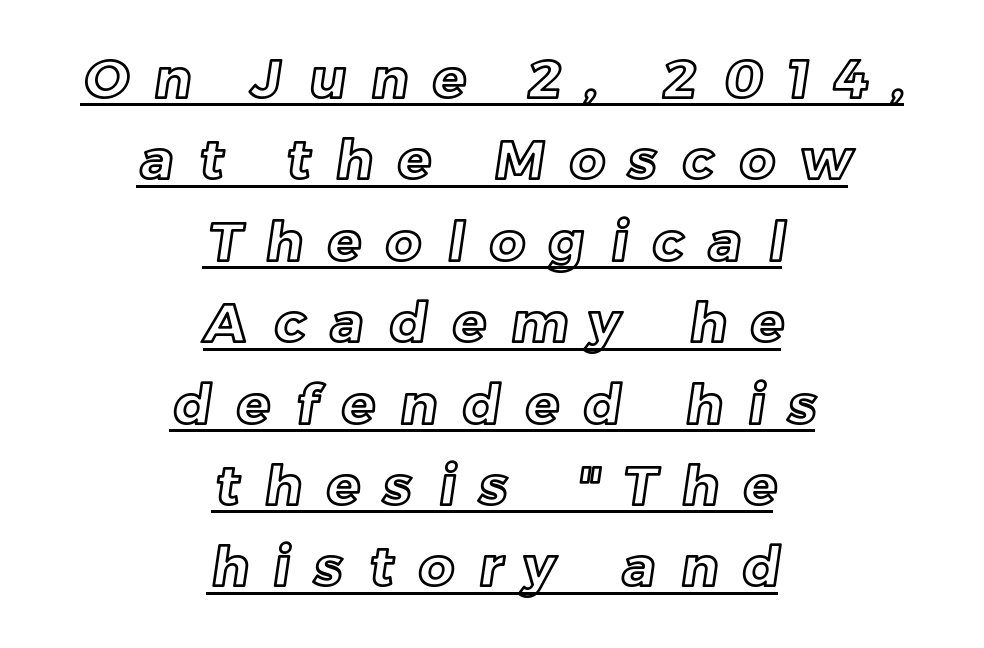
{"width": "normal", "x_height": "medium", "monospaced": "no", "underline": "yes", "align": "center", "line_spacing": "normal", "line_spacing_ratio": 1.48, "letter_spacing": "wide", "letter_spacing_em": 0.46, "glyph_px": 55}
